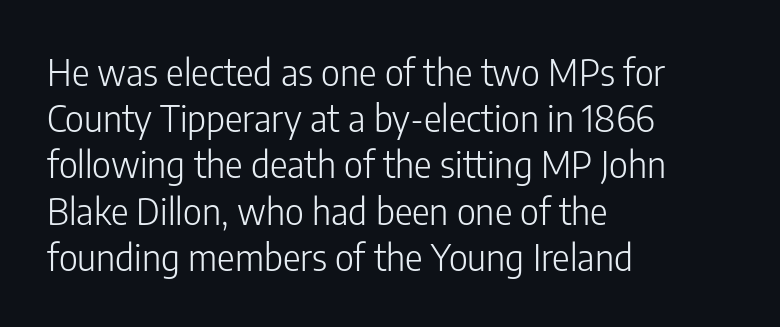
{"serif": "no", "italic": "no", "bold": "no", "weight": "light", "width": "condensed", "stroke_contrast": "low", "x_height": "medium", "monospaced": "no", "underline": "no", "align": "left", "line_spacing": "normal", "line_spacing_ratio": 1.25, "letter_spacing": "normal", "letter_spacing_em": 0.0, "glyph_px": 37}
